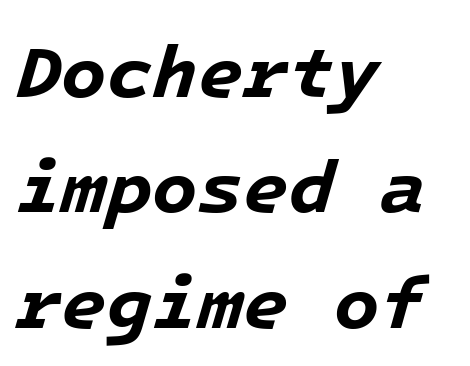
Clear beneath every line of the passage. A typesetter would call this zero additional tracking. Look at the stroke-to-counter ratio: heavy, a bold. Compared with a centered layout, this one pins lines to the left instead. Would a proofreader flag this as italicized? Yes. The face used here is monospaced, like something from a code editor.
